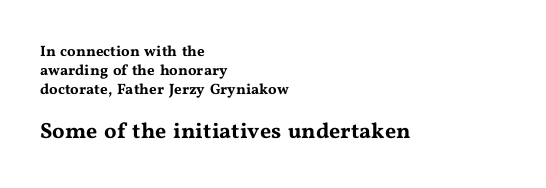
The image shows 22 px text type, upright; set left-aligned, normal line spacing (1.28x), normal letter spacing, not underlined; the second (bottom) block is 1.47x larger.
